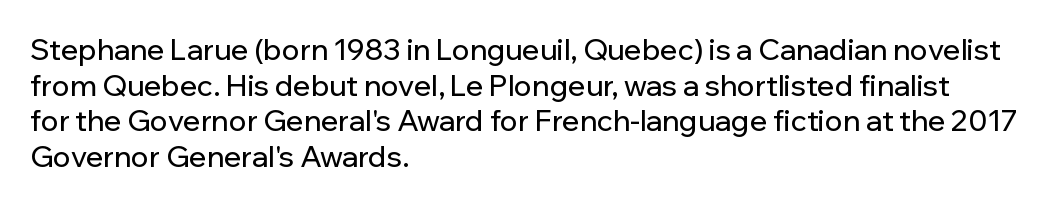
{"serif": "no", "italic": "no", "width": "normal", "stroke_contrast": "low", "x_height": "medium", "monospaced": "no", "underline": "no", "align": "left", "line_spacing_ratio": 1.23, "letter_spacing": "normal", "letter_spacing_em": 0.0, "glyph_px": 29}
